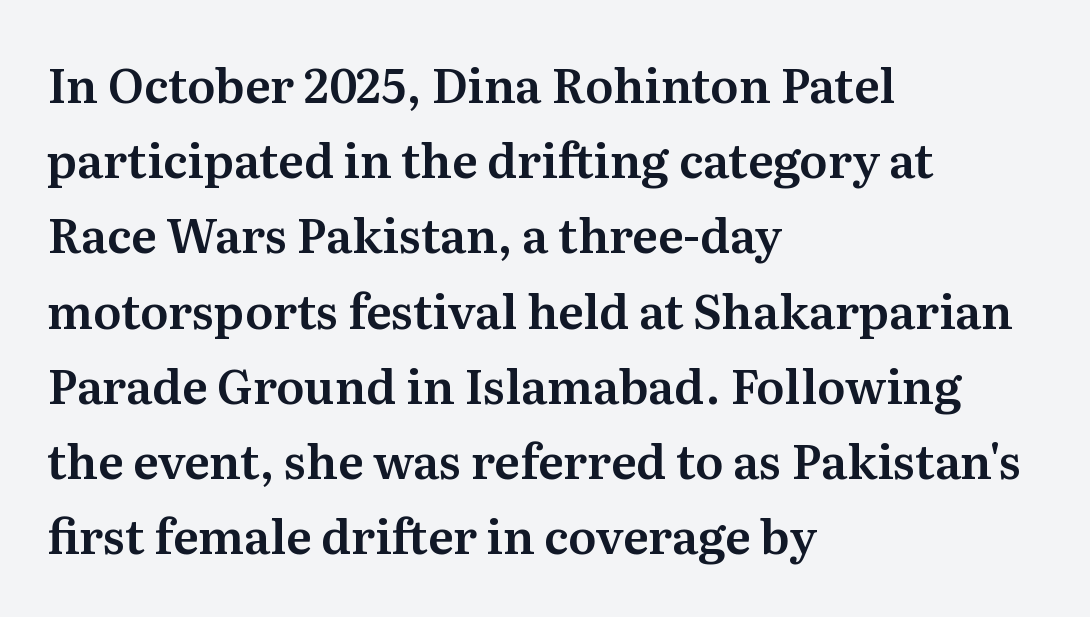
{"serif": "yes", "italic": "no", "width": "normal", "stroke_contrast": "medium", "x_height": "medium", "monospaced": "no", "underline": "no", "align": "left", "line_spacing": "normal", "line_spacing_ratio": 1.6, "letter_spacing": "normal", "letter_spacing_em": 0.0, "glyph_px": 47}
